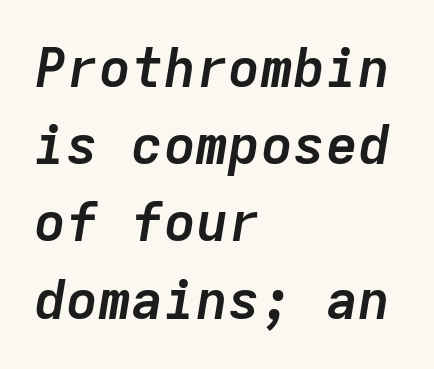
{"italic": "yes", "lean": "right", "slant_degrees": 9, "bold": "yes", "weight": "semibold", "width": "normal", "stroke_contrast": "low", "x_height": "medium", "monospaced": "yes", "underline": "no", "align": "left", "line_spacing": "normal", "line_spacing_ratio": 1.43, "letter_spacing": "normal", "letter_spacing_em": 0.0, "glyph_px": 54}
